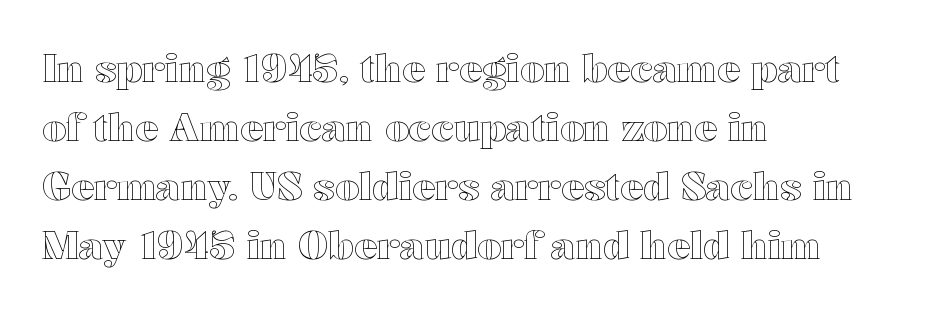
The typesetter chose a ragged-right arrangement here. The line texture is even and compact thanks to regular tracking. A typesetter would call this proportional, since set widths differ per character. The zone under the glyphs is completely vacant. Do the letters lean? They stand straight.
